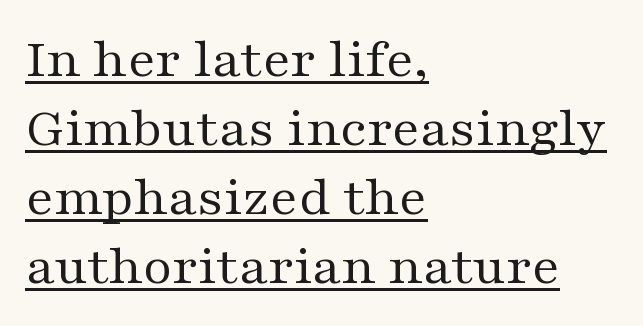
{"serif": "yes", "italic": "no", "bold": "no", "weight": "regular", "width": "wide", "stroke_contrast": "medium", "x_height": "medium", "monospaced": "no", "underline": "yes", "align": "left", "line_spacing_ratio": 1.21, "letter_spacing": "normal", "letter_spacing_em": 0.0, "glyph_px": 57}
